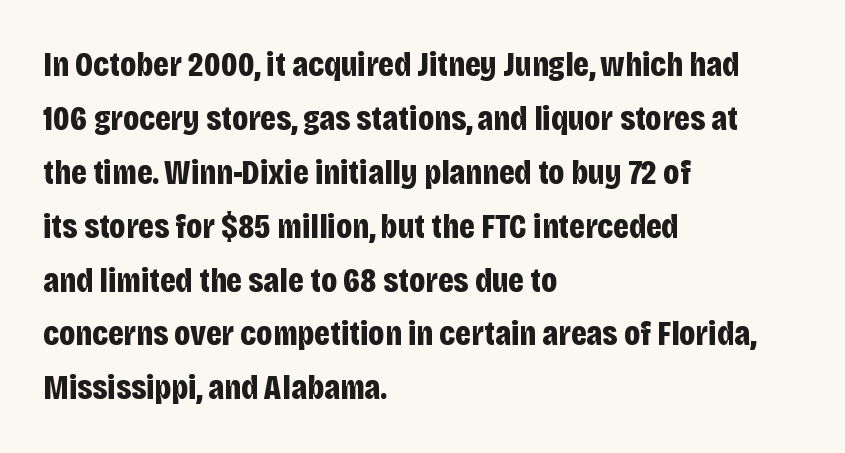
{"serif": "no", "italic": "no", "bold": "yes", "weight": "bold", "width": "condensed", "stroke_contrast": "low", "x_height": "large", "monospaced": "no", "underline": "no", "align": "left", "line_spacing": "normal", "line_spacing_ratio": 1.54, "letter_spacing": "normal", "letter_spacing_em": 0.0, "glyph_px": 35}
